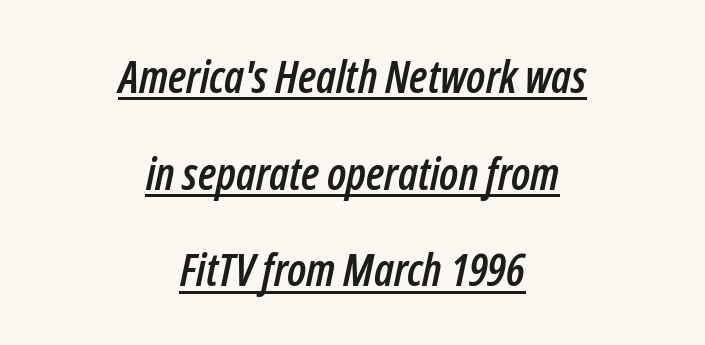
Characters are canted at an angle relative to the baseline's perpendicular. No extra tracking has been applied to these lines. Character widths vary here, with narrow letters taking less room than wide ones. Short and long lines alike share a common midpoint.
